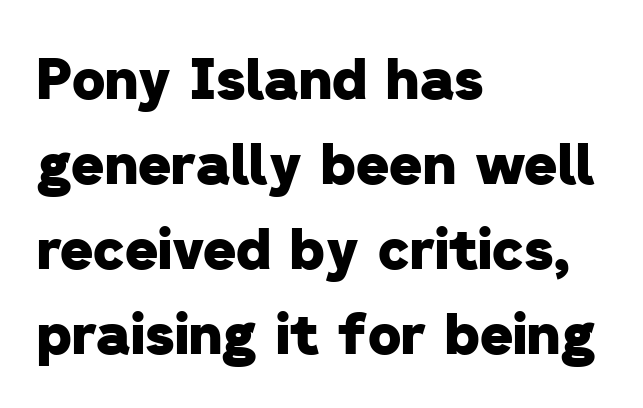
Do the characters align in a grid? No, the font is proportional. Look at the bottom of the vertical strokes: they stop flat, with no serifs. The line texture is even and compact thanks to regular tracking. A bare baseline throughout the passage.
